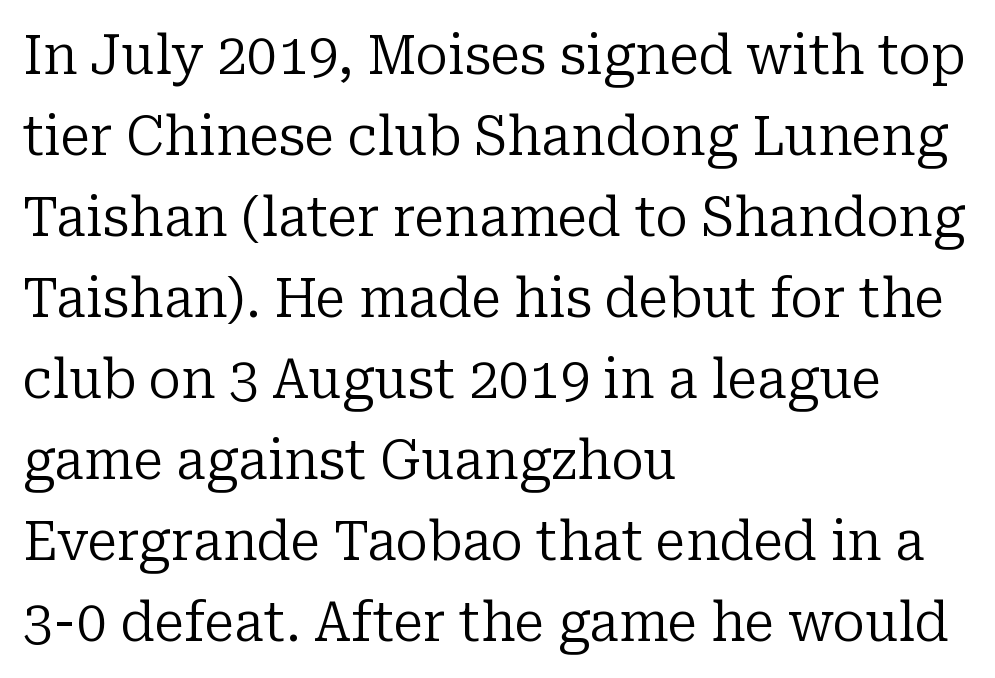
Q: Is the text bold? A: No.
Q: Is the text italic (slanted)? A: No, it is upright.
Q: Is the typeface a serif or a sans-serif typeface? A: Serif.
Q: Is the text underlined? A: No.
Q: How is the paragraph aligned? A: Left-aligned.
Q: Is the spacing between letters normal or unusually wide? A: Normal.
Q: Is the spacing between lines tight, normal or loose? A: Normal.
Q: Width (condensed, normal, or wide)? A: Normal.
Q: Stroke contrast? A: Low.
Q: x-height? A: Medium.
Q: Monospaced? A: No.
